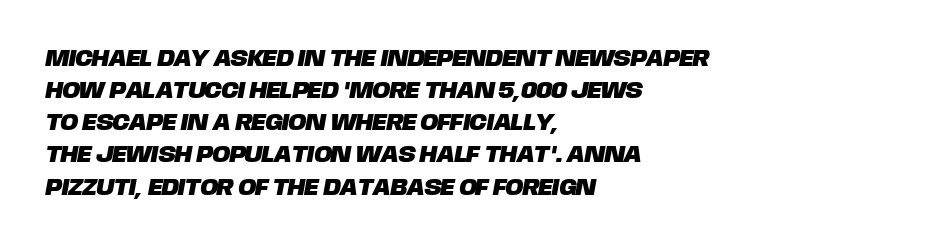
Q: Is the text underlined? A: No.
Q: How is the paragraph aligned? A: Left-aligned.
Q: Is the spacing between letters normal or unusually wide? A: Normal.
Q: Is the spacing between lines tight, normal or loose? A: Normal.
